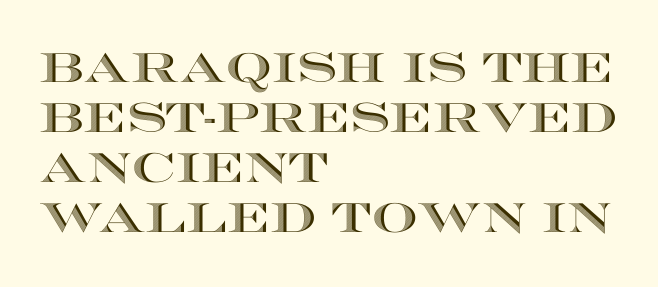
Q: Is the text italic (slanted)? A: No, it is upright.
Q: Is the text underlined? A: No.
Q: How is the paragraph aligned? A: Left-aligned.
Q: Is the spacing between letters normal or unusually wide? A: Normal.
Q: Width (condensed, normal, or wide)? A: Wide.
Q: x-height? A: Large.
Q: Monospaced? A: No.
